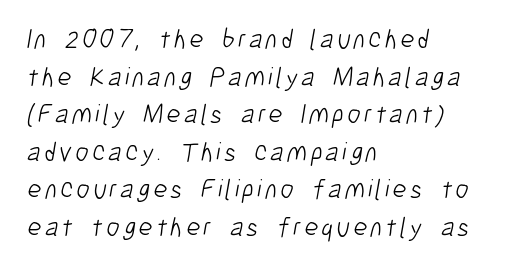
{"bold": "no", "underline": "no", "align": "left", "line_spacing": "normal", "line_spacing_ratio": 1.39, "glyph_px": 27}
